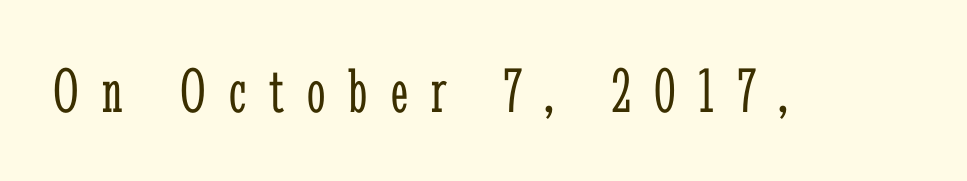
These lines are rendered in a variable-pitch font. Plain, unruled lines of type. When letters stand straight like this, we call the style roman or upright. This is serif lettering, the kind often seen in printed books.
